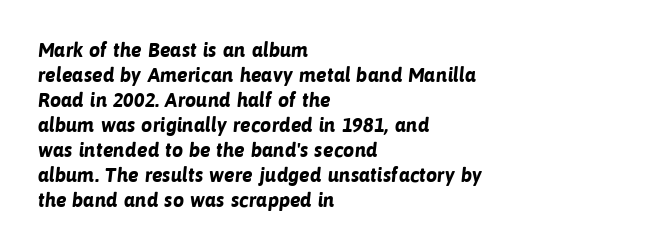
Q: Is the text bold? A: Yes.
Q: Is the text underlined? A: No.
Q: How is the paragraph aligned? A: Left-aligned.
Q: Is the spacing between letters normal or unusually wide? A: Normal.
Q: Is the spacing between lines tight, normal or loose? A: Normal.
